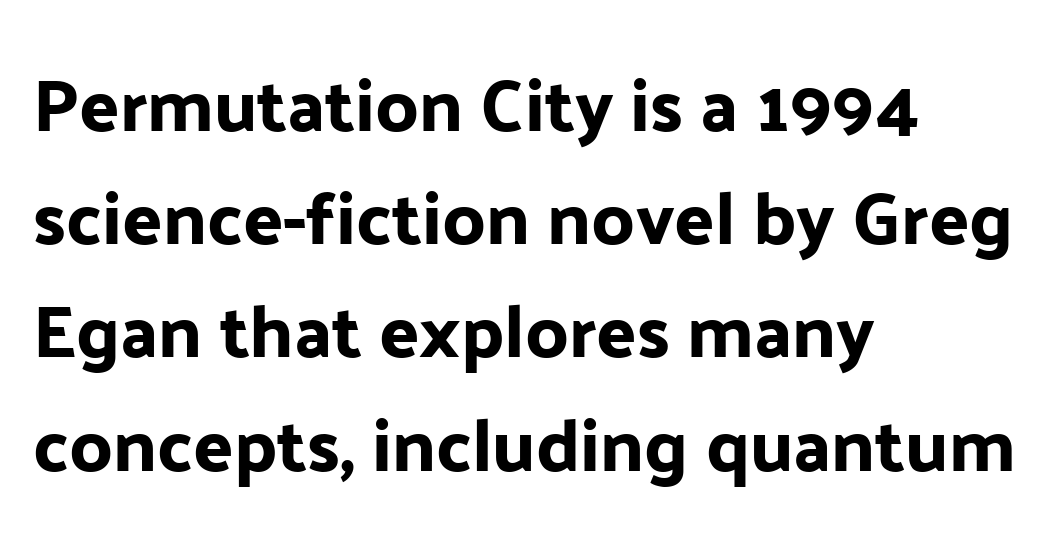
The image shows 74 px sans-serif type, upright; set left-aligned, normal line spacing (1.53x), normal letter spacing, not underlined; low stroke contrast and a medium x-height.
